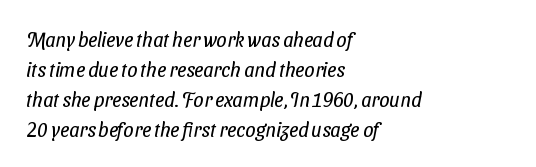
Q: Is the text bold? A: No.
Q: Is the text underlined? A: No.
Q: How is the paragraph aligned? A: Left-aligned.
Q: Is the spacing between letters normal or unusually wide? A: Normal.
Q: Is the spacing between lines tight, normal or loose? A: Normal.
